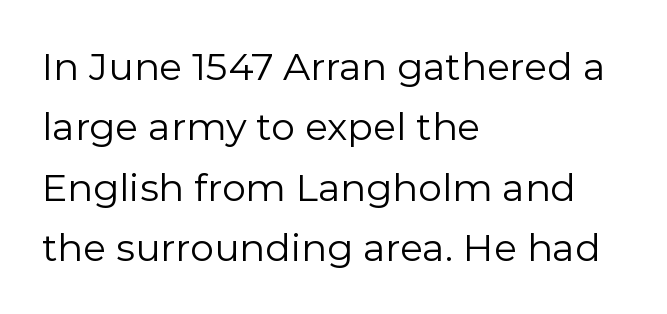
Q: Is the text bold? A: No.
Q: Is the text italic (slanted)? A: No, it is upright.
Q: Is the typeface a serif or a sans-serif typeface? A: Sans-serif.
Q: Is the text underlined? A: No.
Q: How is the paragraph aligned? A: Left-aligned.
Q: Is the spacing between letters normal or unusually wide? A: Normal.
Q: Is the spacing between lines tight, normal or loose? A: Normal.
Q: Width (condensed, normal, or wide)? A: Normal.
Q: Stroke contrast? A: Low.
Q: x-height? A: Medium.
Q: Monospaced? A: No.
